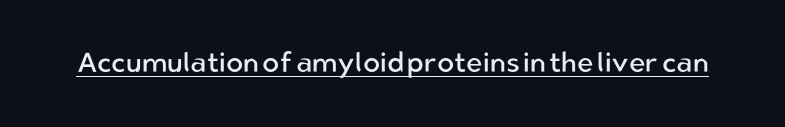
Q: Is the text bold? A: No.
Q: Is the text italic (slanted)? A: No, it is upright.
Q: Is the typeface a serif or a sans-serif typeface? A: Sans-serif.
Q: Is the text underlined? A: Yes.
Q: Is the spacing between letters normal or unusually wide? A: Normal.
Q: Width (condensed, normal, or wide)? A: Normal.
Q: Stroke contrast? A: Low.
Q: x-height? A: Medium.
Q: Monospaced? A: No.
